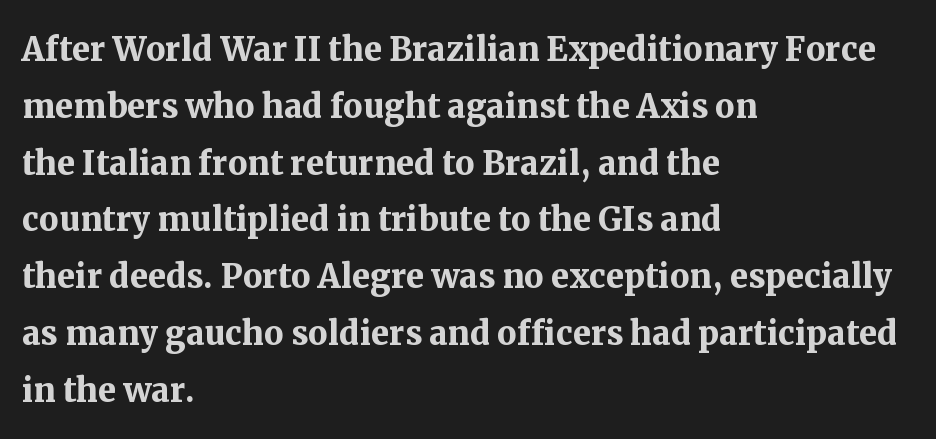
Nothing unusual about the tracking: characters are spaced as the font intends. Leftover space on each line is placed entirely after the last word. Regular leading. The zone under the glyphs is completely vacant. Do the characters align in a grid? No, the font is proportional.
